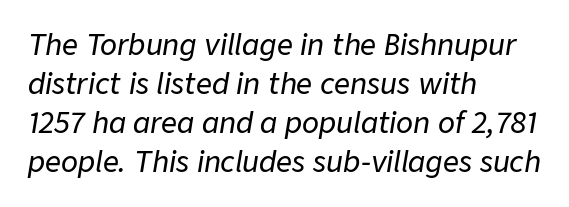
Horizontally, the lines are justified to the leading edge only. Clear beneath every line of the passage. Each letter keeps its own natural width here, so spacing adapts to shape. Each word holds together tightly as a unit, with standard inter-letter gaps. In terms of leading, this rendering sits right in the middle.
